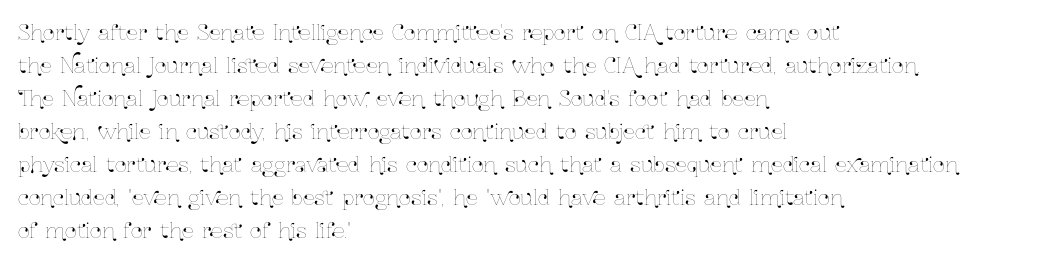
Do the letters lean? They stand straight. You could call the tracking neutral — neither tight nor loose. The passage shown is not underscored anywhere. The ragged edge is on the right, which tells us the setting is flush left. Students, observe: this is what conventionally led text looks like.
